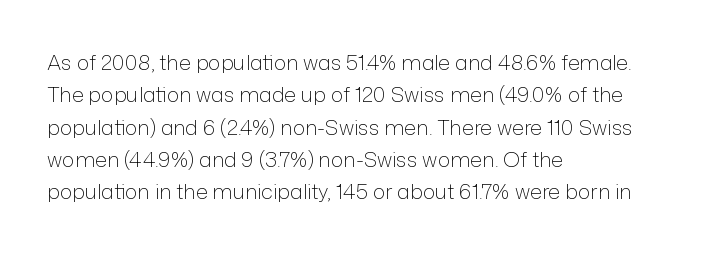
Words float on clear page, feet unadorned. Letters have the restrained weight of plain body copy at most. Horizontal alignment here is leftward, the default for most running prose. Whoever set this chose a conventional vertical rhythm. This sample uses an upright cut, with every glyph sitting square on the baseline.
